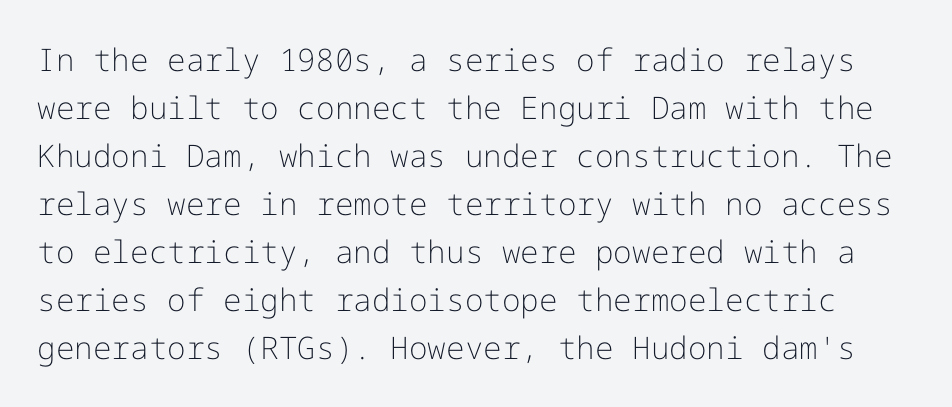
Q: Is the text bold? A: No.
Q: Is the text italic (slanted)? A: No, it is upright.
Q: Is the typeface a serif or a sans-serif typeface? A: Sans-serif.
Q: Is the text underlined? A: No.
Q: Is the spacing between letters normal or unusually wide? A: Normal.
Q: Is the spacing between lines tight, normal or loose? A: Normal.
Q: Width (condensed, normal, or wide)? A: Normal.
Q: Stroke contrast? A: Low.
Q: x-height? A: Medium.
